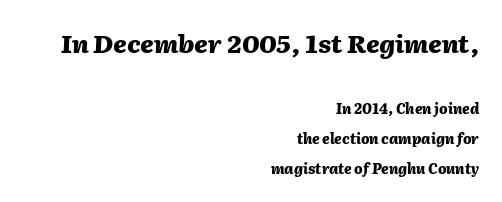
Interline gaps are noticeably wide in this sample. Reading top to bottom, the characters get smaller at the block break. Heft: maximum for text — a bold. A flush-right, rag-left setting is used for this passage. Underlining? Definitely not there. Spacing between characters is what you'd get straight out of the box.
